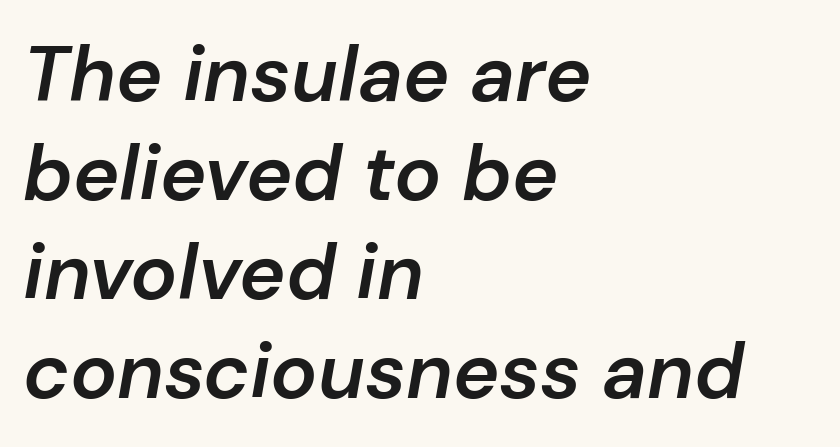
Type without underlining. A normal amount of white space separates one row of letters from the next. Spacing verdict: proportional, widths tailored to each character. There is no visible air inserted between adjacent glyphs. The letters are semibold — heavier than regular but short of a full bold.
